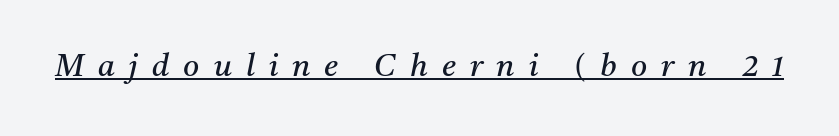
Q: Is the text bold? A: No.
Q: Is the text italic (slanted)? A: Yes, it leans right by about 11 degrees.
Q: Is the typeface a serif or a sans-serif typeface? A: Serif.
Q: Is the text underlined? A: Yes.
Q: Is the spacing between letters normal or unusually wide? A: Unusually wide.
Q: Width (condensed, normal, or wide)? A: Normal.
Q: Stroke contrast? A: Medium.
Q: x-height? A: Medium.
Q: Monospaced? A: No.
